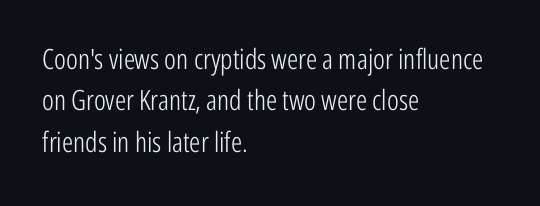
The image shows 28 px light, condensed sans-serif type, upright; set left-aligned, normal line spacing (1.48x), normal letter spacing, not underlined; low stroke contrast and a medium x-height.
